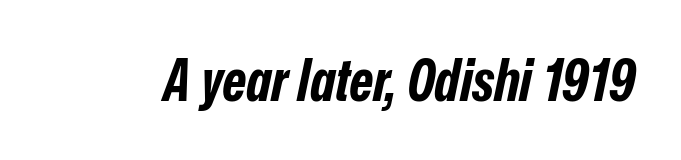
Look at the stroke-to-counter ratio: heavy, a bold. Proportional: the letters do not fall into vertical columns. There's an unmistakable incline to the writing here. The gaps between neighbouring characters are ordinary and unremarkable. Check the space under the baseline: it is left empty.
